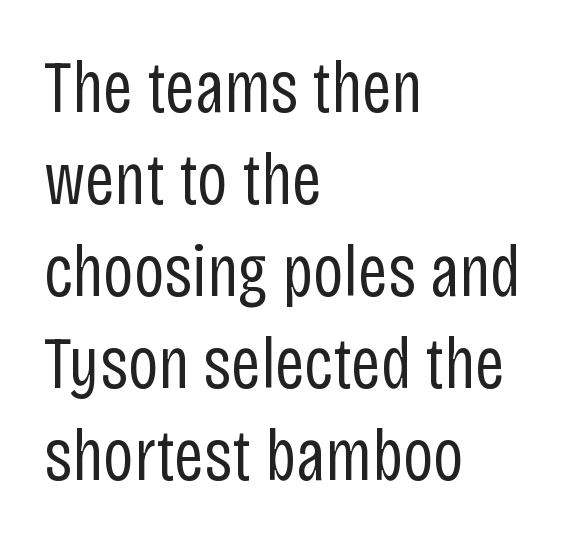
Q: Is the text bold? A: No.
Q: Is the text italic (slanted)? A: No, it is upright.
Q: Is the typeface a serif or a sans-serif typeface? A: Sans-serif.
Q: Is the text underlined? A: No.
Q: How is the paragraph aligned? A: Left-aligned.
Q: Is the spacing between letters normal or unusually wide? A: Normal.
Q: Is the spacing between lines tight, normal or loose? A: Normal.
Q: Width (condensed, normal, or wide)? A: Condensed.
Q: Stroke contrast? A: Low.
Q: x-height? A: Large.
Q: Monospaced? A: No.
